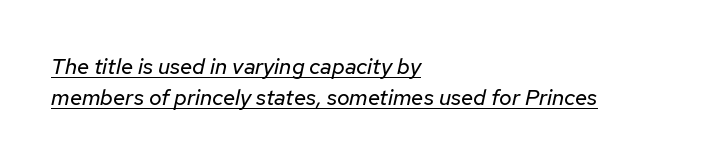
Q: Is the text bold? A: No.
Q: Is the text italic (slanted)? A: Yes, it leans right by about 12 degrees.
Q: Is the text underlined? A: Yes.
Q: How is the paragraph aligned? A: Left-aligned.
Q: Is the spacing between letters normal or unusually wide? A: Normal.
Q: Is the spacing between lines tight, normal or loose? A: Normal.
